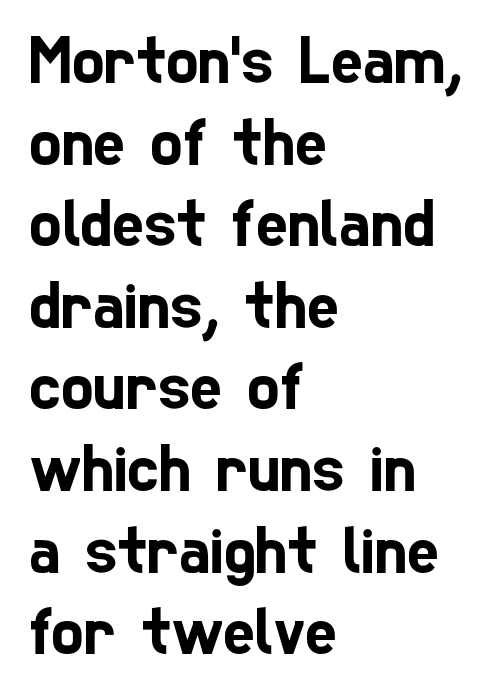
The image shows 68 px condensed sans-serif type; set left-aligned, line spacing 1.2x, normal letter spacing, not underlined; low stroke contrast and a medium x-height.
